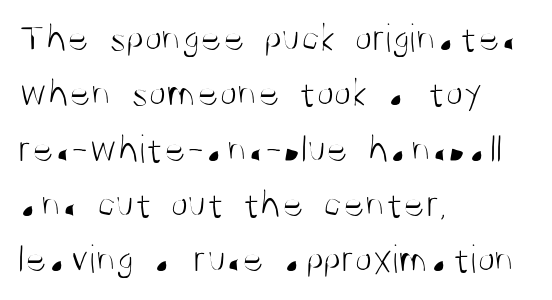
Do the characters align in a grid? No, the font is proportional. Words float on clear page, feet unadorned. When letters stand straight like this, we call the style roman or upright. The space between consecutive lines is moderate. Honestly, the letter spacing is just normal — you wouldn't notice it. Weight: not bold — regular or lighter.
